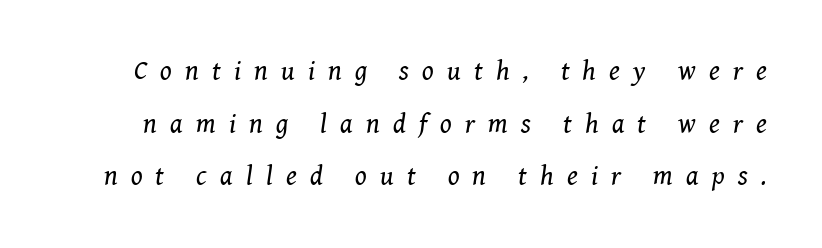
Rendered with sloped, italic letterforms. Clear beneath every line of the passage. Vertical stems look standard width or narrower in stroke. Glyph-to-glyph distance is far greater than everyday printed text. Line spacing here is loose.
